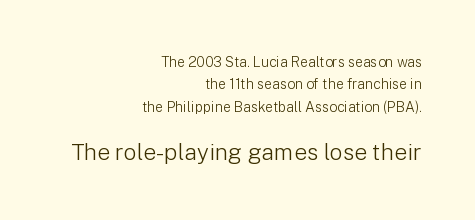
{"italic": "no", "bold": "no", "underline": "no", "align": "right", "line_spacing": "normal", "line_spacing_ratio": 1.59, "letter_spacing": "normal", "letter_spacing_em": 0.0, "larger_block": "second", "size_ratio": 1.64, "glyph_px": 23}
